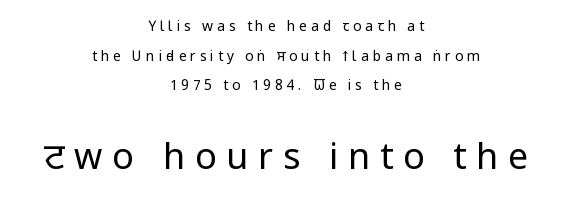
{"serif": "no", "italic": "no", "bold": "no", "weight": "regular", "width": "condensed", "stroke_contrast": "low", "x_height": "large", "monospaced": "no", "underline": "no", "align": "center", "line_spacing": "loose", "line_spacing_ratio": 2.11, "letter_spacing": "wide", "letter_spacing_em": 0.27, "larger_block": "second", "size_ratio": 2.57, "glyph_px": 36}
